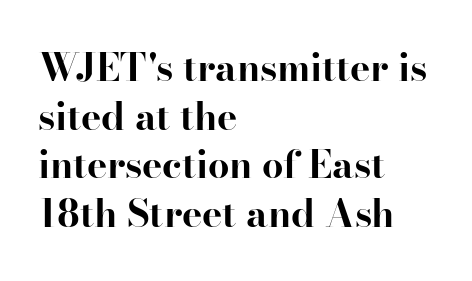
Q: Is the text bold? A: Yes.
Q: Is the text italic (slanted)? A: No, it is upright.
Q: Is the typeface a serif or a sans-serif typeface? A: Serif.
Q: Is the text underlined? A: No.
Q: How is the paragraph aligned? A: Left-aligned.
Q: Is the spacing between letters normal or unusually wide? A: Normal.
Q: Is the spacing between lines tight, normal or loose? A: Normal.
Q: Width (condensed, normal, or wide)? A: Normal.
Q: Stroke contrast? A: High.
Q: x-height? A: Small.
Q: Monospaced? A: No.
